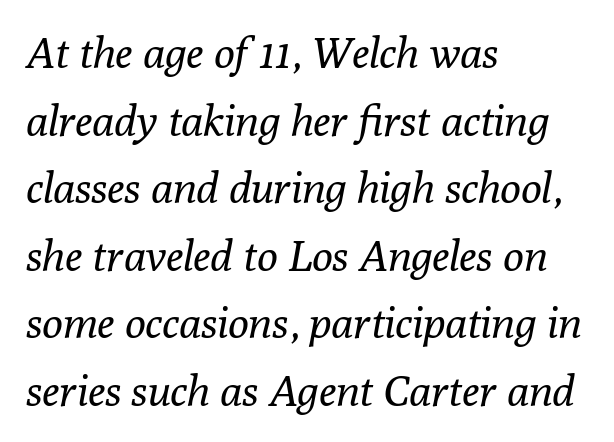
Q: Is the text bold? A: No.
Q: Is the text italic (slanted)? A: Yes, it leans right by about 10 degrees.
Q: Is the typeface a serif or a sans-serif typeface? A: Serif.
Q: Is the text underlined? A: No.
Q: How is the paragraph aligned? A: Left-aligned.
Q: Is the spacing between letters normal or unusually wide? A: Normal.
Q: Is the spacing between lines tight, normal or loose? A: Normal.
Q: Width (condensed, normal, or wide)? A: Normal.
Q: Stroke contrast? A: Low.
Q: x-height? A: Medium.
Q: Monospaced? A: No.
